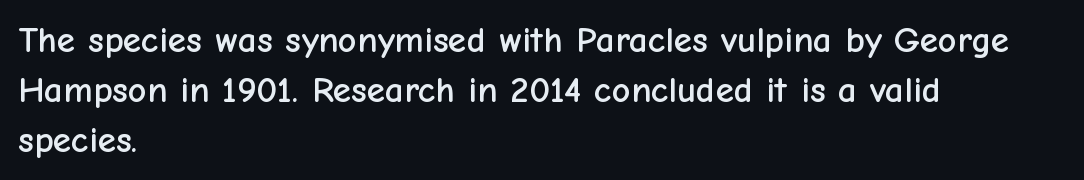
Q: Is the text italic (slanted)? A: No, it is upright.
Q: Is the typeface a serif or a sans-serif typeface? A: Sans-serif.
Q: Is the text underlined? A: No.
Q: How is the paragraph aligned? A: Left-aligned.
Q: Is the spacing between letters normal or unusually wide? A: Normal.
Q: Is the spacing between lines tight, normal or loose? A: Normal.
Q: Width (condensed, normal, or wide)? A: Normal.
Q: Stroke contrast? A: Low.
Q: x-height? A: Medium.
Q: Monospaced? A: No.
